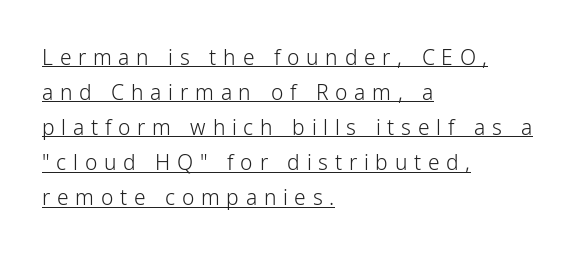
{"italic": "no", "bold": "no", "underline": "yes", "align": "left", "line_spacing": "normal", "line_spacing_ratio": 1.67, "letter_spacing": "wide", "letter_spacing_em": 0.32, "glyph_px": 21}
